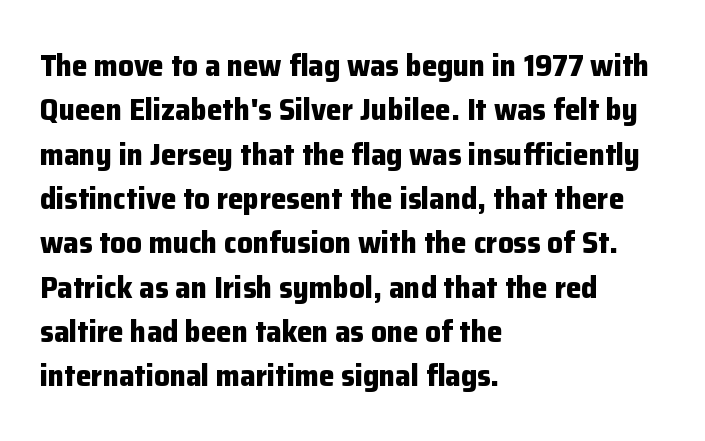
What's the leading like? Ordinary, nothing unusual. These lines were composed using upright roman letters. Nope, no serifs anywhere on these letters. Where is the straight margin? On the left. The rendering uses a bold face; every stroke is thick and dark. Character widths vary here, with narrow letters taking less room than wide ones.
